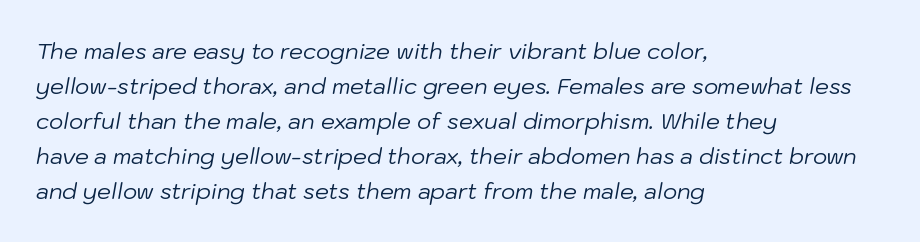
Line spacing here is normal. Characters are canted at an angle relative to the baseline's perpendicular. The space directly below the letters is spotless. Counters stay open thanks to moderate or lighter strokes. Students, note that the glyphs here touch the page at normal intervals.
